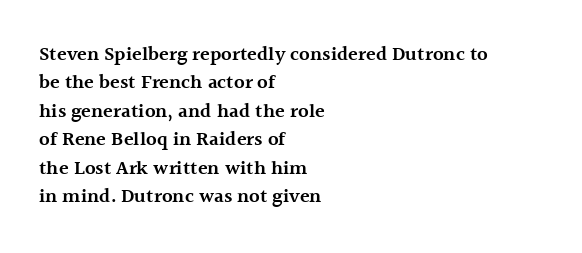
Q: Is the text bold? A: Semi-bold.
Q: Is the text italic (slanted)? A: No, it is upright.
Q: Is the text underlined? A: No.
Q: How is the paragraph aligned? A: Left-aligned.
Q: Is the spacing between letters normal or unusually wide? A: Normal.
Q: Is the spacing between lines tight, normal or loose? A: Normal.
